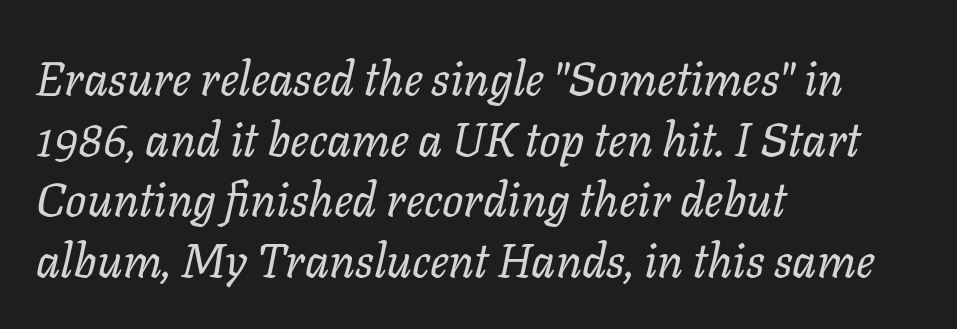
Anything drawn beneath the words? Only blank space. This is oblique type, the kind used for emphasis or titles. The horizontal fit of the characters is conventional and even. The rendering uses natural spacing where letterforms have individual widths. This is not heavy type; no bold has been used. The ragged edge is on the right, which tells us the setting is flush left.
